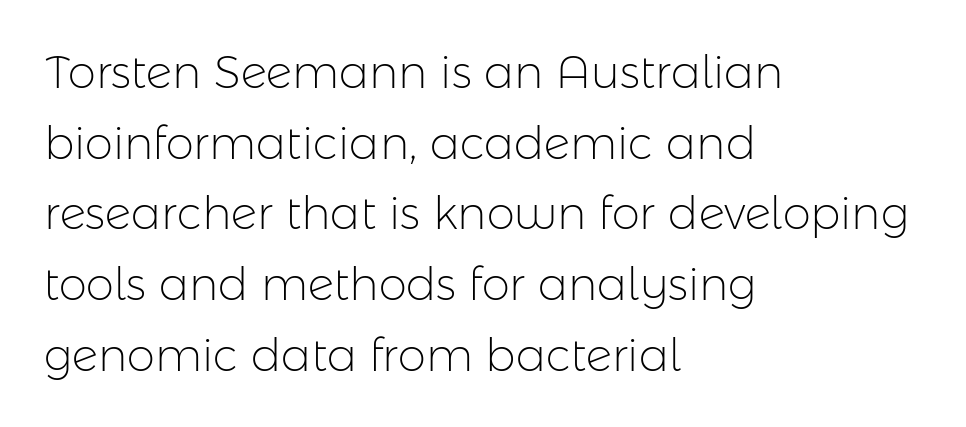
{"serif": "no", "italic": "no", "bold": "no", "weight": "light", "width": "normal", "stroke_contrast": "low", "x_height": "medium", "monospaced": "no", "underline": "no", "align": "left", "line_spacing": "normal", "line_spacing_ratio": 1.57, "letter_spacing": "normal", "letter_spacing_em": 0.0, "glyph_px": 45}
